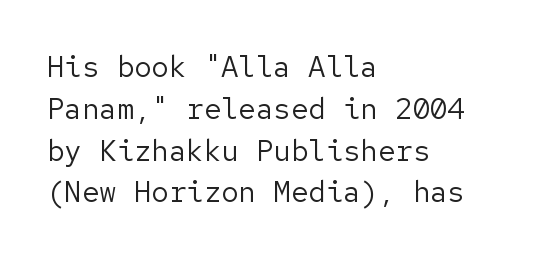
The string is rendered with underlining switched off. The typography opts for an upright posture over an oblique one. Note: no serifs on the glyphs. Each new line begins a customary step beneath the previous one. The letters sit at their default tracking, neither squeezed nor spread. These lines are set flush left with a ragged right edge.
